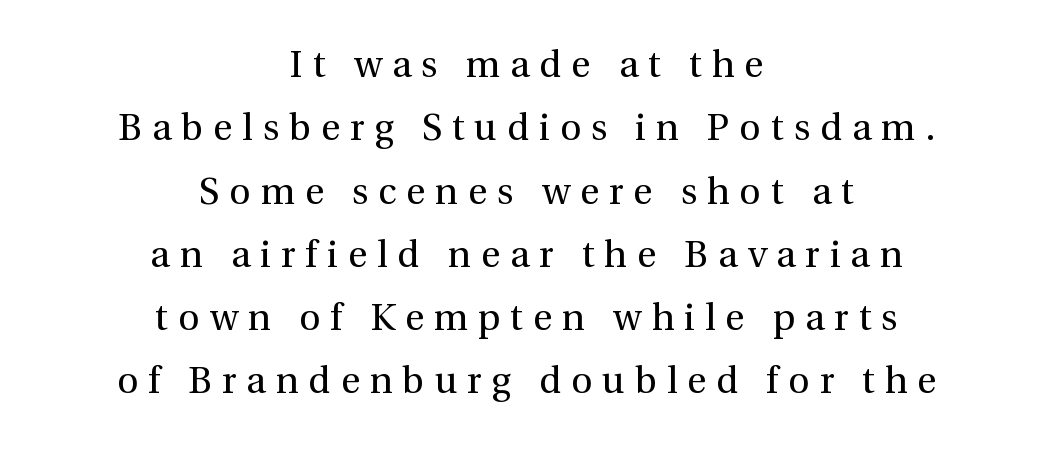
Does extra space separate the letters? Yes, quite a lot of it. Unlike a clean sans, this face finishes its strokes with serifs. Rule under the text: the space is simply empty. Proportional: the letters do not fall into vertical columns.
